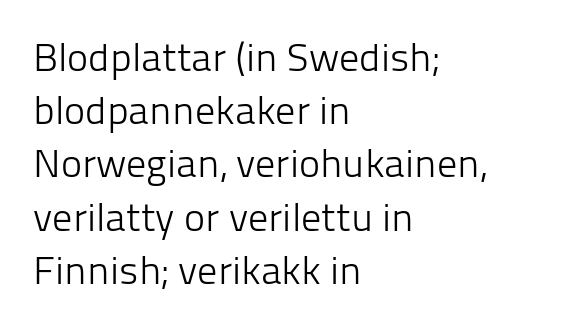
{"serif": "no", "italic": "no", "bold": "no", "weight": "light", "width": "normal", "stroke_contrast": "low", "x_height": "medium", "monospaced": "no", "underline": "no", "align": "left", "line_spacing": "normal", "line_spacing_ratio": 1.33, "letter_spacing": "normal", "letter_spacing_em": 0.0, "glyph_px": 40}
